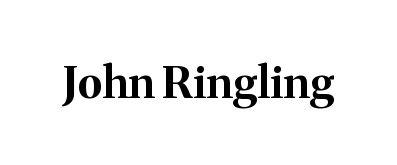
The image shows 44 px bold serif type, upright; set normal letter spacing, not underlined; medium stroke contrast and a medium x-height.
